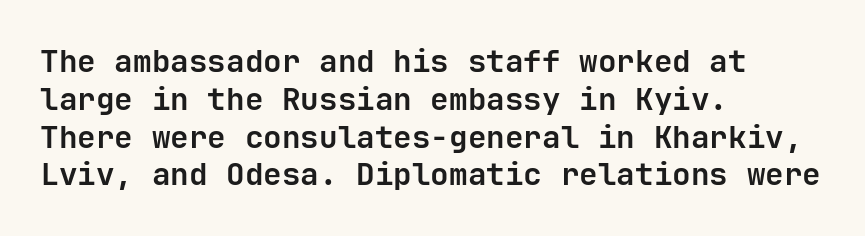
{"serif": "no", "italic": "no", "bold": "yes", "weight": "bold", "width": "normal", "stroke_contrast": "low", "x_height": "medium", "monospaced": "yes", "underline": "no", "align": "left", "line_spacing_ratio": 1.22, "letter_spacing": "normal", "letter_spacing_em": 0.0, "glyph_px": 31}
